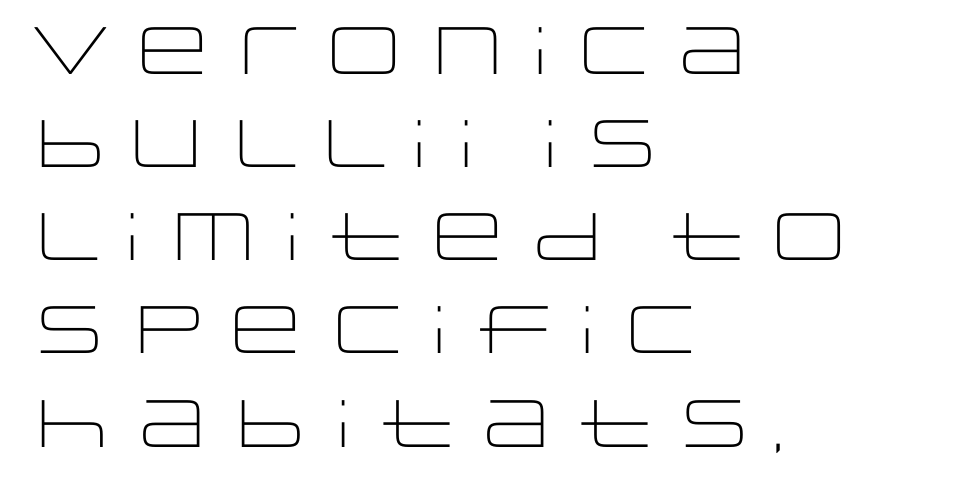
Q: Is the text bold? A: No.
Q: Is the text italic (slanted)? A: No, it is upright.
Q: Is the typeface a serif or a sans-serif typeface? A: Sans-serif.
Q: Is the text underlined? A: No.
Q: How is the paragraph aligned? A: Left-aligned.
Q: Is the spacing between letters normal or unusually wide? A: Normal.
Q: Is the spacing between lines tight, normal or loose? A: Normal.
Q: Width (condensed, normal, or wide)? A: Wide.
Q: Stroke contrast? A: Low.
Q: x-height? A: Large.
Q: Monospaced? A: No.
